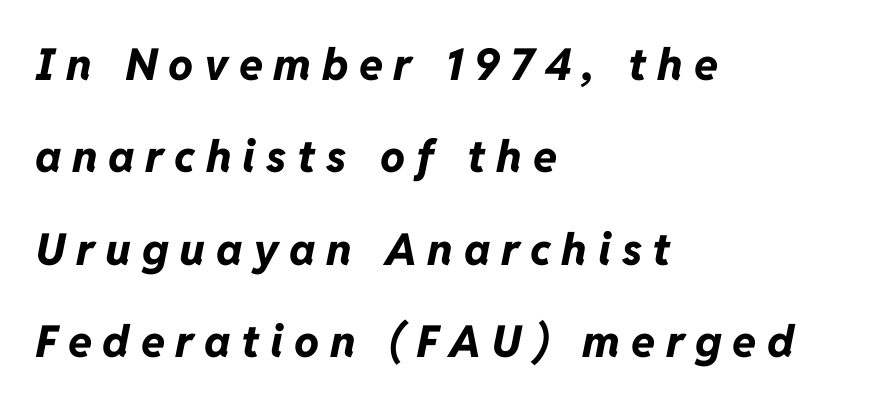
The face used here is proportionally spaced, like ordinary book or web type. The space between consecutive lines is lavish. The horizontal fit of the characters is loose and conspicuously gappy. Observe the lean: these are italic letterforms. This rendering features lettering with no underline. Horizontal alignment here is leftward, the default for most running prose.
